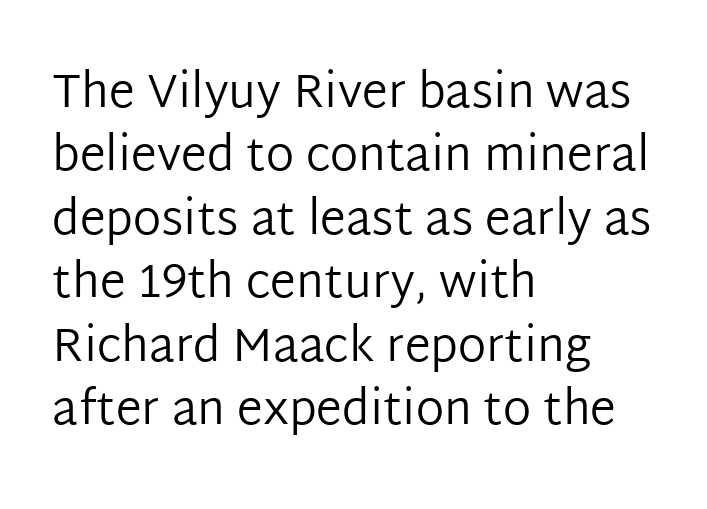
Any mark beneath the type? The region is blank. All the whitespace from short lines collects on the right. The rendering keeps characters at their native spacing. In terms of leading, this rendering sits right in the middle. Letterform terminals end flat and unadorned throughout the passage.
